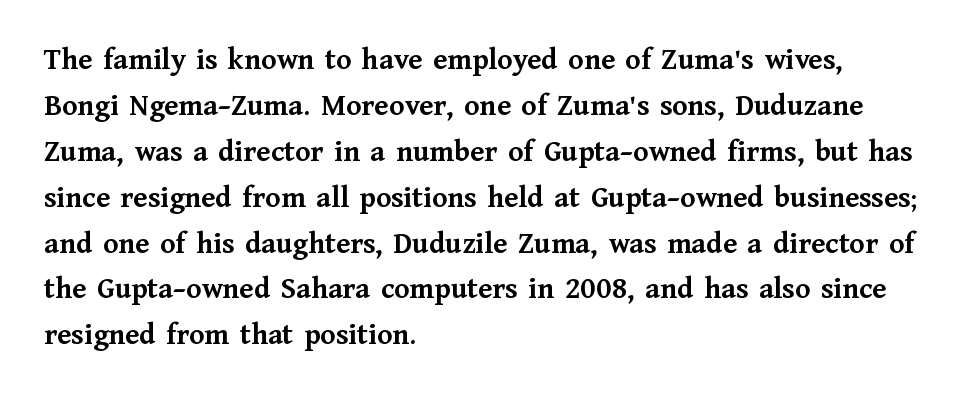
Q: Is the text bold? A: Yes.
Q: Is the text italic (slanted)? A: No, it is upright.
Q: Is the typeface a serif or a sans-serif typeface? A: Serif.
Q: Is the text underlined? A: No.
Q: How is the paragraph aligned? A: Left-aligned.
Q: Is the spacing between letters normal or unusually wide? A: Normal.
Q: Is the spacing between lines tight, normal or loose? A: Normal.
Q: Width (condensed, normal, or wide)? A: Normal.
Q: Stroke contrast? A: Medium.
Q: x-height? A: Medium.
Q: Monospaced? A: No.
